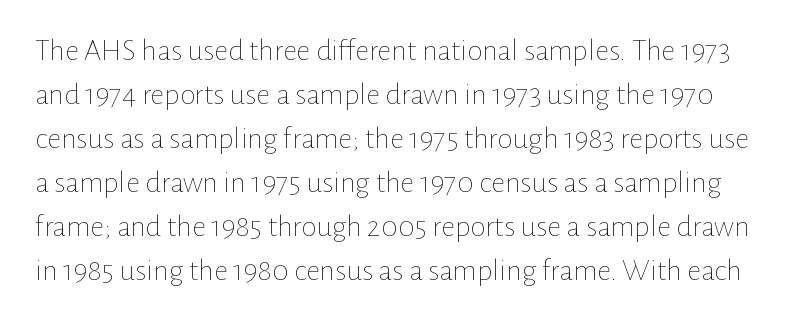
{"italic": "no", "bold": "no", "weight": "thin", "width": "normal", "stroke_contrast": "low", "x_height": "medium", "monospaced": "no", "underline": "no", "line_spacing": "normal", "line_spacing_ratio": 1.42, "letter_spacing": "normal", "letter_spacing_em": 0.0, "glyph_px": 31}
